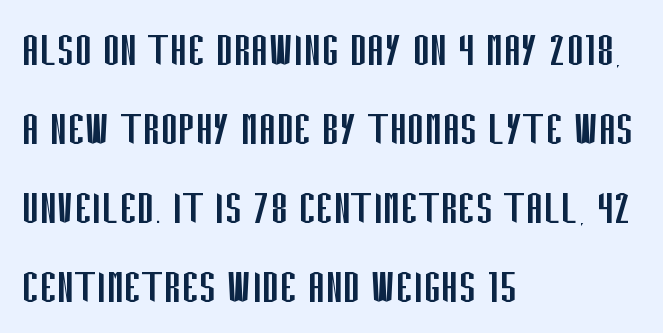
Stems here are at most as thick as an everyday book face. Look at the bottom of the vertical strokes: they stop flat, with no serifs. Is this a fixed-width face? No — the glyphs have proportional, varying widths. Italic: no, the glyphs are upright roman. No extra tracking has been applied to these lines.
